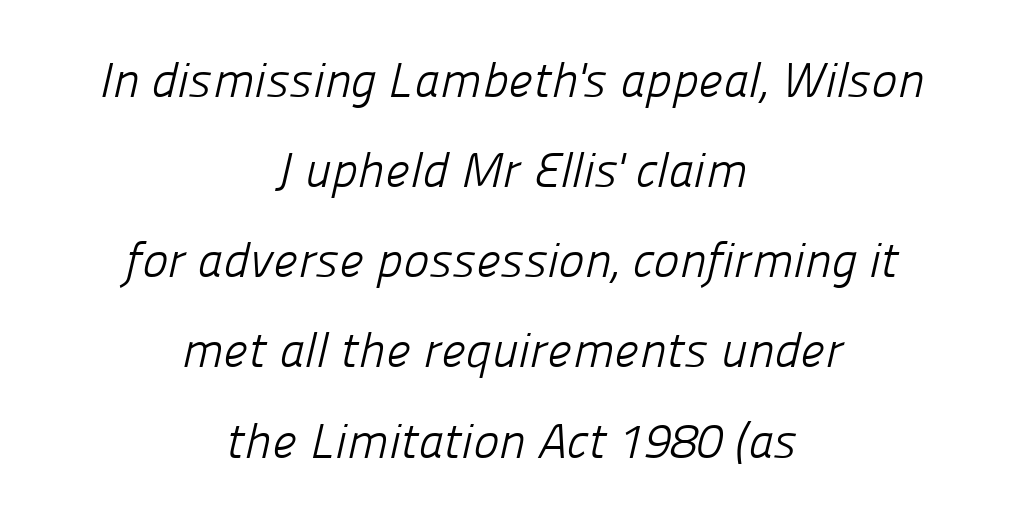
The letterforms sit at book weight or below. Observe the absence of serifs on each vertical stroke in this sample. Nobody touched the tracking dial on this one. Proportional: the letters do not fall into vertical columns.
